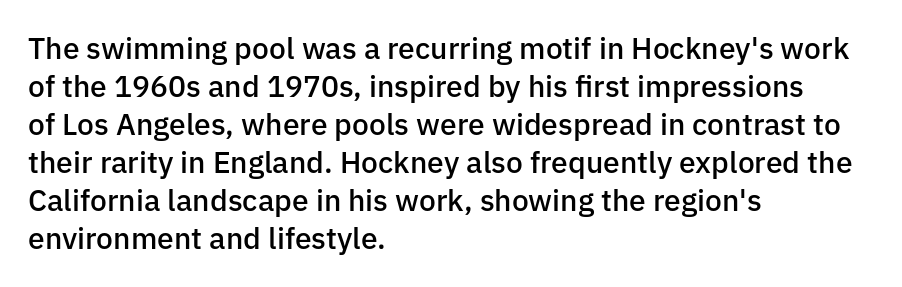
{"serif": "no", "italic": "no", "bold": "semi", "weight": "semibold", "width": "normal", "stroke_contrast": "low", "x_height": "medium", "monospaced": "no", "underline": "no", "align": "left", "line_spacing": "normal", "line_spacing_ratio": 1.27, "letter_spacing": "normal", "letter_spacing_em": 0.0, "glyph_px": 30}
